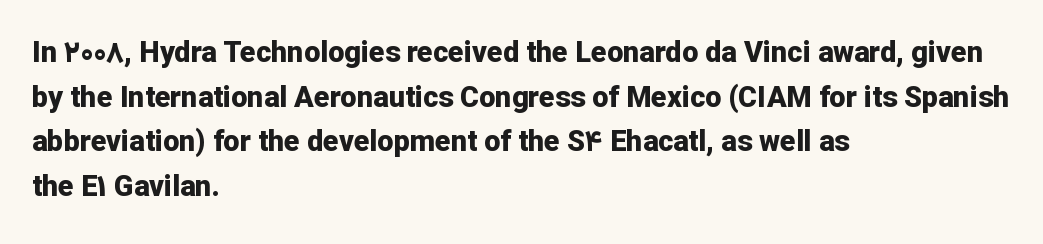
A typesetter would call this proportional, since set widths differ per character. In terms of letterspacing, this is plain default setting. The passage shown is typeset with a sans-serif family. The foot of each line stays bare and open. Line spacing here is normal.
